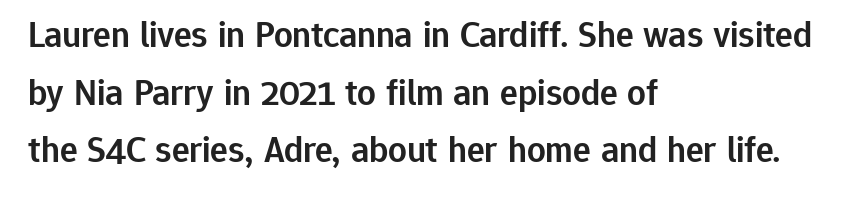
Q: Is the text bold? A: Semi-bold.
Q: Is the text italic (slanted)? A: No, it is upright.
Q: Is the typeface a serif or a sans-serif typeface? A: Sans-serif.
Q: Is the text underlined? A: No.
Q: How is the paragraph aligned? A: Left-aligned.
Q: Is the spacing between letters normal or unusually wide? A: Normal.
Q: Is the spacing between lines tight, normal or loose? A: Normal.
Q: Width (condensed, normal, or wide)? A: Normal.
Q: Stroke contrast? A: Low.
Q: x-height? A: Medium.
Q: Monospaced? A: No.
